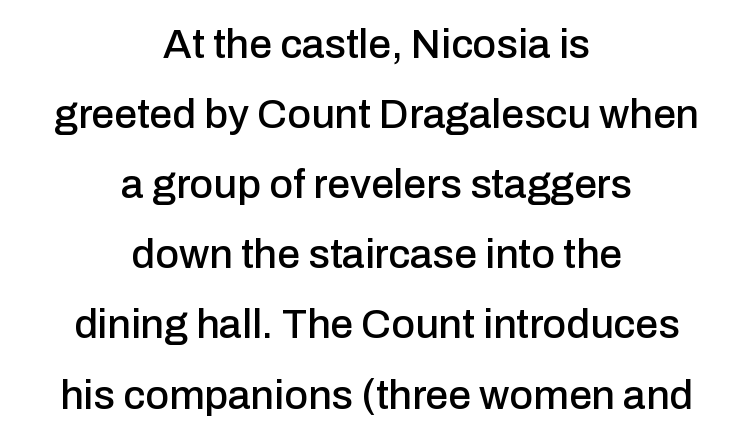
{"serif": "no", "italic": "no", "width": "normal", "stroke_contrast": "low", "x_height": "medium", "monospaced": "no", "underline": "no", "align": "center", "line_spacing_ratio": 1.71, "letter_spacing": "normal", "letter_spacing_em": 0.0, "glyph_px": 41}
